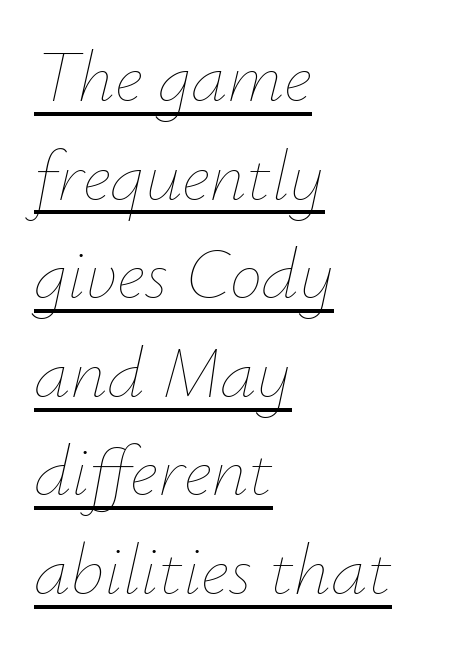
Underlining? Definitely there. Stroke thickness stays within the range of a standard reading face or lighter. It's the slanting kind of type. The letterforms sit shoulder to shoulder at normal distance.
